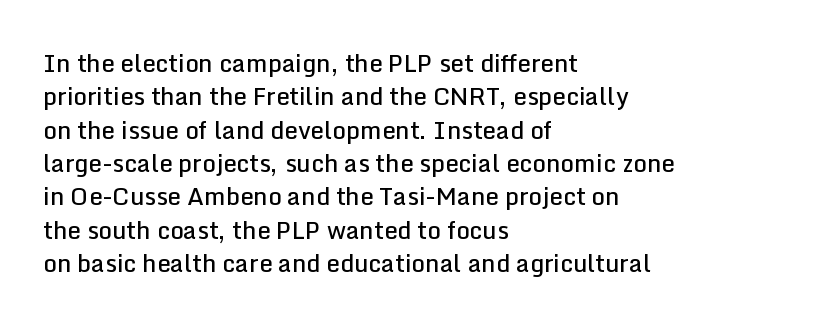
Q: Is the text bold? A: Semi-bold.
Q: Is the text italic (slanted)? A: No, it is upright.
Q: Is the text underlined? A: No.
Q: How is the paragraph aligned? A: Left-aligned.
Q: Is the spacing between letters normal or unusually wide? A: Normal.
Q: Is the spacing between lines tight, normal or loose? A: Normal.
